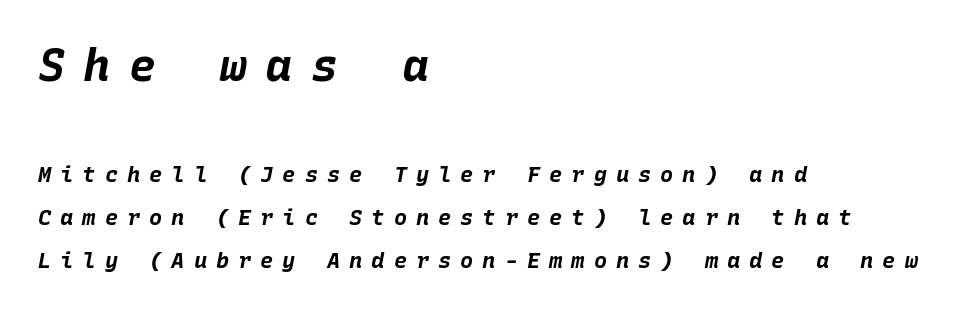
{"italic": "yes", "lean": "right", "slant_degrees": 10, "bold": "yes", "weight": "bold", "width": "normal", "stroke_contrast": "low", "x_height": "large", "monospaced": "yes", "underline": "no", "align": "left", "line_spacing": "loose", "line_spacing_ratio": 1.94, "letter_spacing": "wide", "letter_spacing_em": 0.41, "larger_block": "first", "size_ratio": 2.05, "glyph_px": 45}
